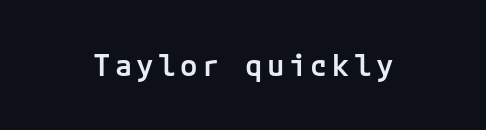
{"serif": "no", "italic": "no", "bold": "semi", "weight": "semibold", "width": "normal", "stroke_contrast": "low", "x_height": "medium", "underline": "no", "glyph_px": 29}
